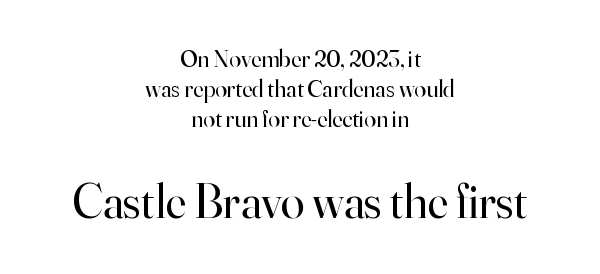
The typeface has the unassuming heft of standard copy or less. You could not count columns in this text — the font is proportionally spaced. A student would notice the bottom passage is typeset larger than what precedes it. Casual observation: everything's sitting right in the middle. In terms of letterform style, serifs are clearly present.
